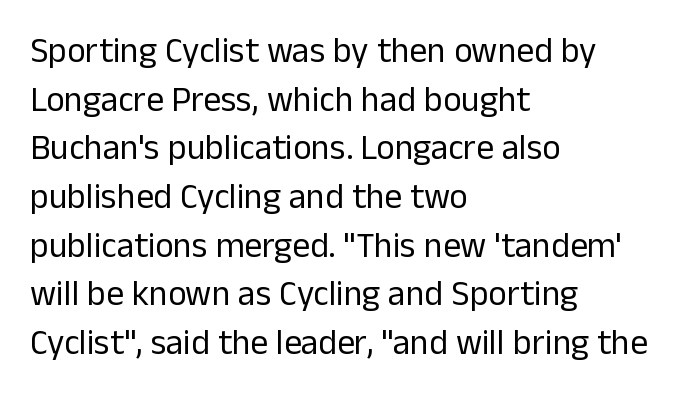
Does the lettering tilt? It doesn't — this is upright. The strokes are not fattened; the text isn't bold. Caption: multi-line text, flush left, ragged right. The rendering uses natural spacing where letterforms have individual widths.
